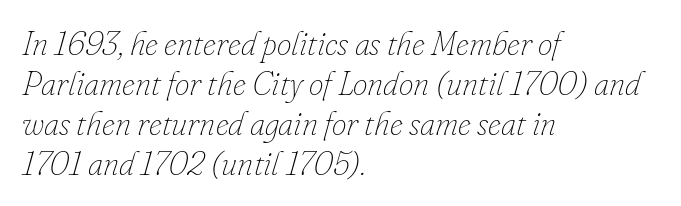
This sample uses an oblique cut, with every glyph tilted off the vertical. The glyphs are unaccompanied by any horizontal stroke below them. Compared with typical body copy, the letter spacing here is the same. The setting favours the left margin, as ordinary paragraphs usually do. Think standard paragraph weight, or any step lighter than that.
